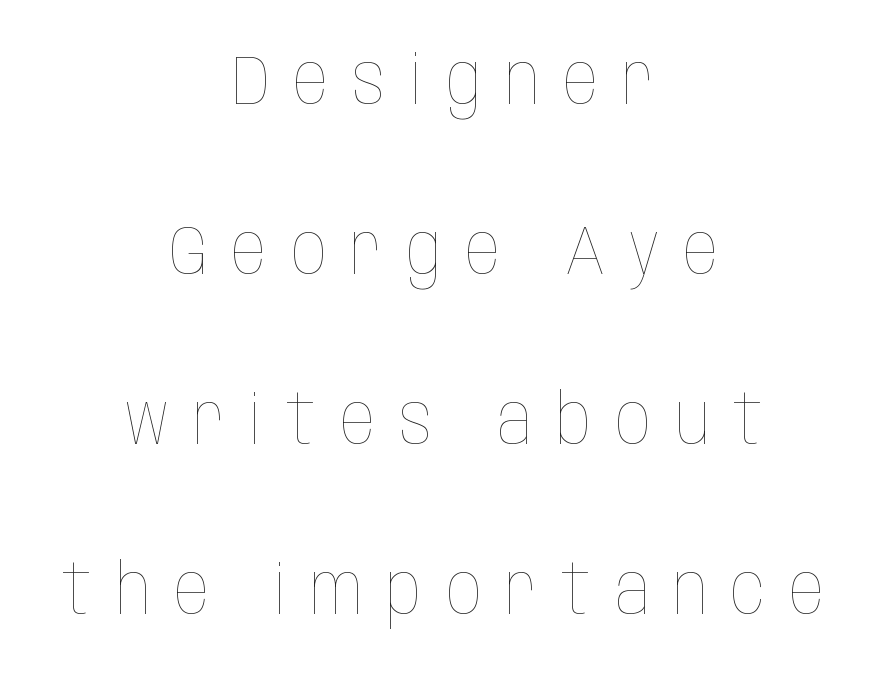
The letters look calm and open, with moderate or lighter stems. Unmarked baselines from the first word to the last. Varying glyph widths throughout — classic text-font behaviour. Do the letters lean? They stand straight.
